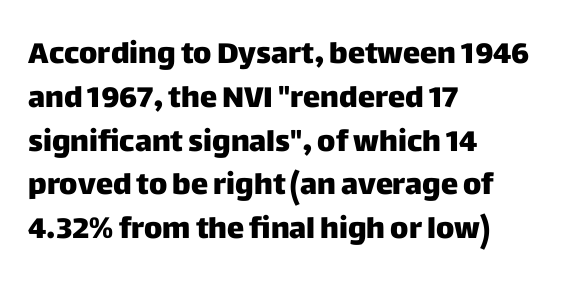
{"serif": "no", "italic": "no", "bold": "yes", "weight": "heavy", "width": "normal", "stroke_contrast": "low", "x_height": "large", "monospaced": "no", "underline": "no", "align": "left", "line_spacing": "normal", "line_spacing_ratio": 1.51, "letter_spacing": "normal", "letter_spacing_em": 0.0, "glyph_px": 29}
